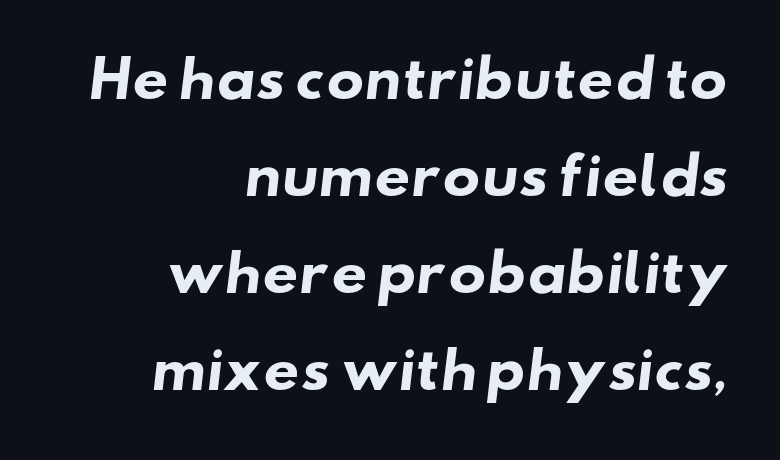
Q: Is the text bold? A: Yes.
Q: Is the typeface a serif or a sans-serif typeface? A: Sans-serif.
Q: Is the text underlined? A: No.
Q: How is the paragraph aligned? A: Right-aligned.
Q: Is the spacing between letters normal or unusually wide? A: Normal.
Q: Is the spacing between lines tight, normal or loose? A: Loose.
Q: Width (condensed, normal, or wide)? A: Wide.
Q: Stroke contrast? A: Low.
Q: x-height? A: Small.
Q: Monospaced? A: No.
